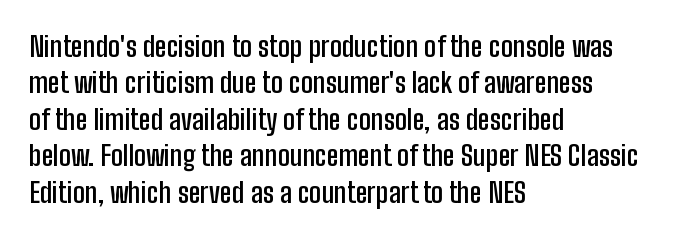
Q: Is the text bold? A: Semi-bold.
Q: Is the text italic (slanted)? A: No, it is upright.
Q: Is the typeface a serif or a sans-serif typeface? A: Sans-serif.
Q: Is the text underlined? A: No.
Q: How is the paragraph aligned? A: Left-aligned.
Q: Is the spacing between letters normal or unusually wide? A: Normal.
Q: Is the spacing between lines tight, normal or loose? A: Normal.
Q: Width (condensed, normal, or wide)? A: Condensed.
Q: Stroke contrast? A: Low.
Q: x-height? A: Medium.
Q: Monospaced? A: No.
